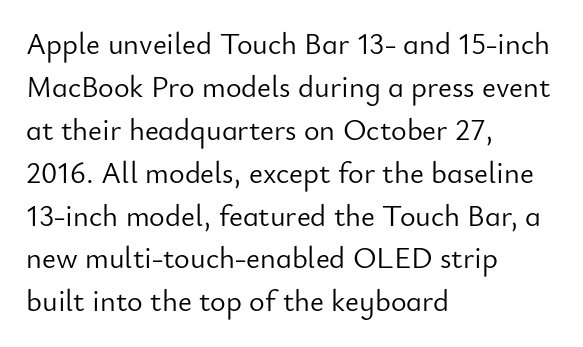
The image shows 30 px light sans-serif type, upright; set left-aligned, normal line spacing (1.43x), normal letter spacing, not underlined; low stroke contrast and a small x-height.
